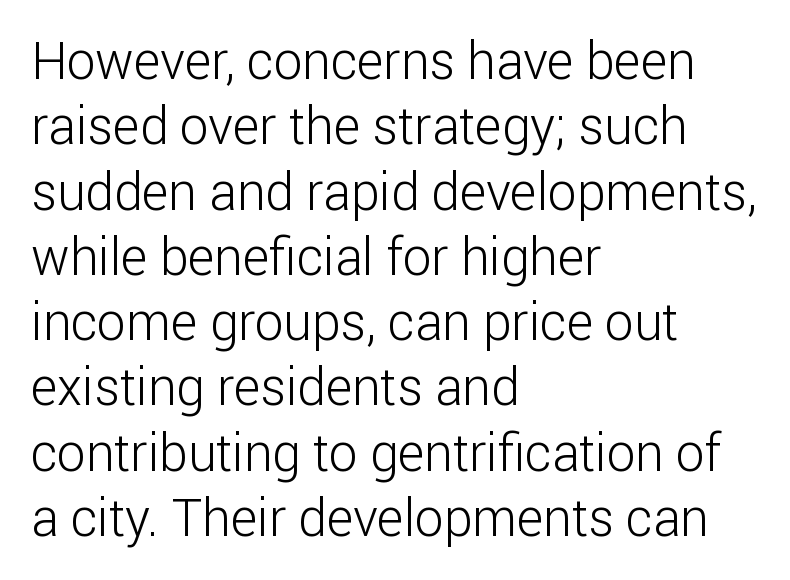
You could not count columns in this text — the font is proportionally spaced. A bare baseline throughout the passage. Think standard paragraph weight, or any step lighter than that. Tracking here is standard; glyphs follow each other at the usual distance. Rows of type keep a routine distance in the vertical direction.
